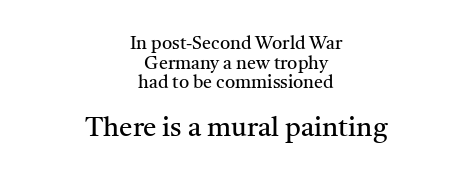
Clear beneath every line of the passage. The weight would be labelled regular, book, light, or lighter still. The rendering positions every line midway between the sides. Compared with typical body copy, the letter spacing here is the same.
